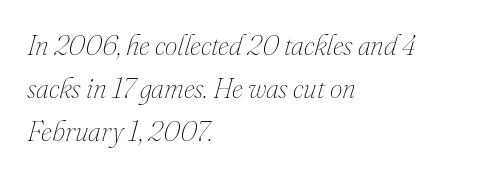
The image shows 28 px thin type, italic (leaning right); set left-aligned, normal line spacing (1.54x), normal letter spacing, not underlined; medium stroke contrast and a small x-height.
